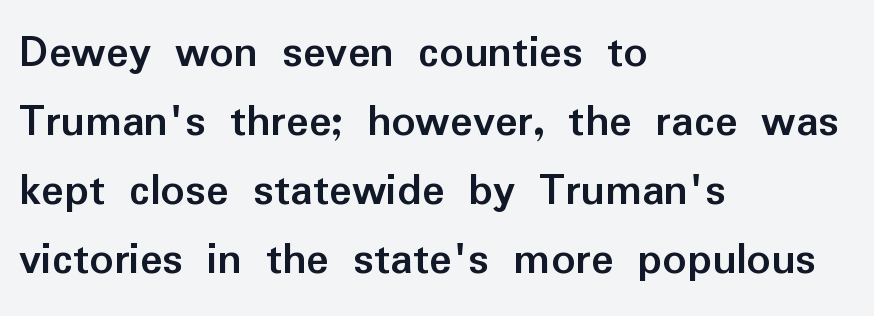
The image shows 47 px semibold sans-serif type, upright; set left-aligned, normal line spacing (1.47x), normal letter spacing, not underlined; low stroke contrast and a medium x-height.
